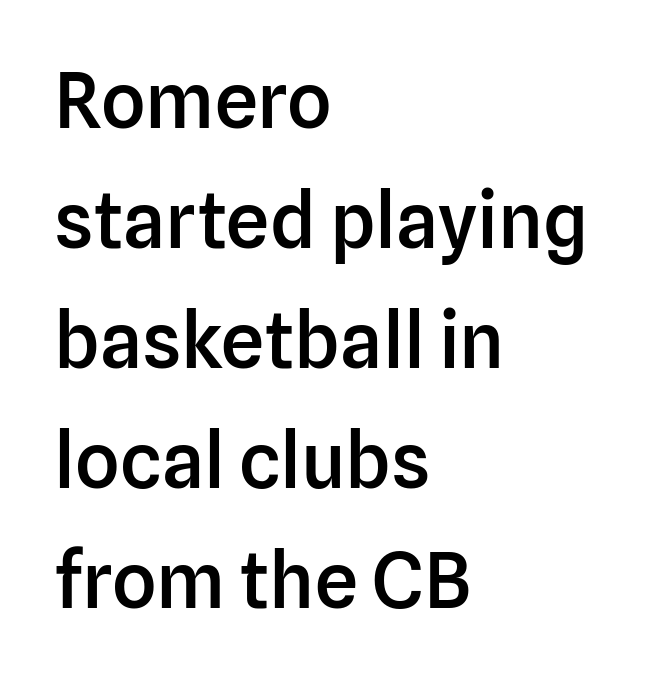
The image shows 77 px semibold sans-serif type, upright; set left-aligned, normal line spacing (1.56x), normal letter spacing, not underlined; low stroke contrast and a medium x-height.
